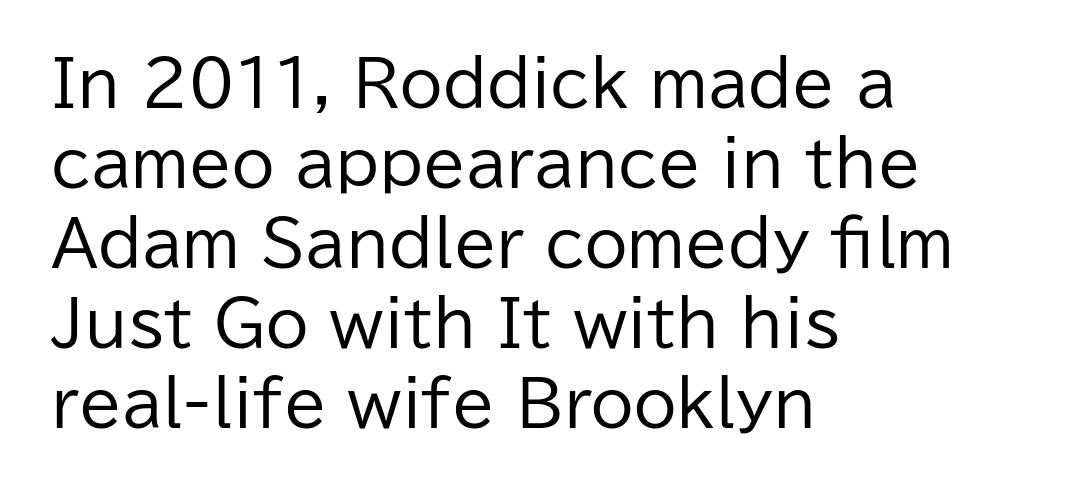
Nothing unusual about the tracking: characters are spaced as the font intends. Is the block centered? No — it sits flush against the left margin. The font is comparable to plain body text, perhaps lighter. Observe the absence of serifs on each vertical stroke in this sample. When letters stand straight like this, we call the style roman or upright.
